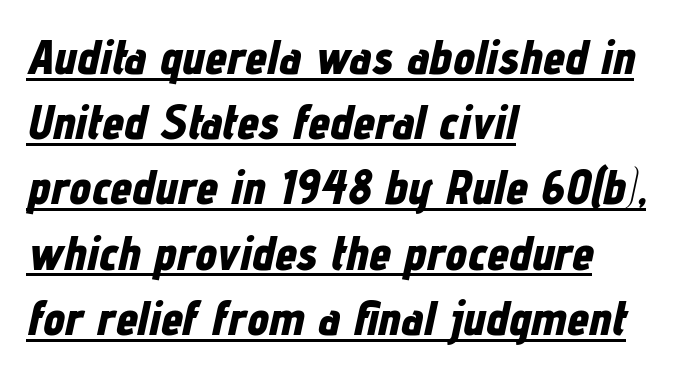
Leftover space on each line is placed entirely after the last word. In terms of weight, the rendering is a true, heavy bold. The lettering is marked with a stroke running underneath it. Regarding leading, the lines here are spaced in the standard way.
